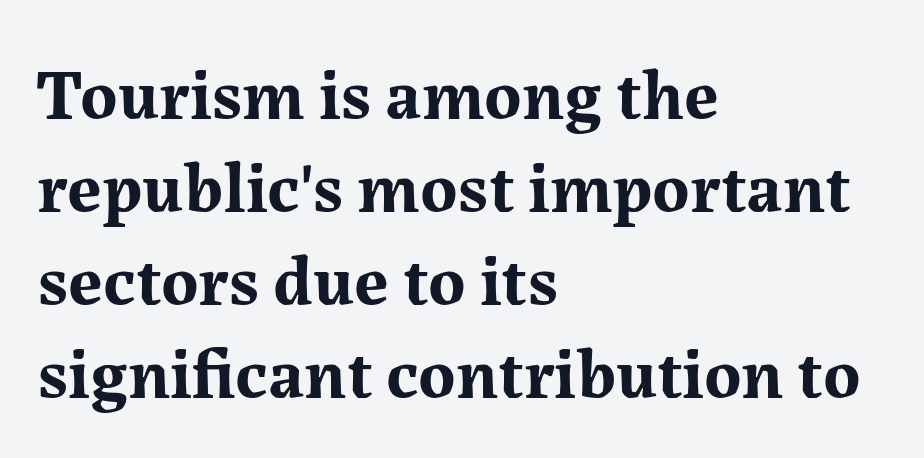
{"serif": "yes", "italic": "no", "bold": "yes", "weight": "bold", "width": "normal", "stroke_contrast": "medium", "x_height": "medium", "monospaced": "no", "underline": "no", "align": "left", "line_spacing": "normal", "line_spacing_ratio": 1.31, "letter_spacing": "normal", "letter_spacing_em": 0.0, "glyph_px": 71}
